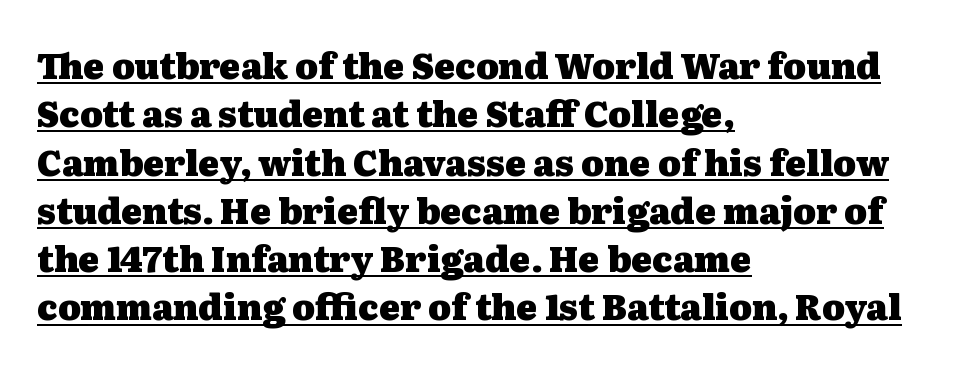
Q: Is the text bold? A: Yes.
Q: Is the text italic (slanted)? A: No, it is upright.
Q: Is the typeface a serif or a sans-serif typeface? A: Serif.
Q: Is the text underlined? A: Yes.
Q: How is the paragraph aligned? A: Left-aligned.
Q: Is the spacing between letters normal or unusually wide? A: Normal.
Q: Is the spacing between lines tight, normal or loose? A: Normal.
Q: Width (condensed, normal, or wide)? A: Wide.
Q: Stroke contrast? A: Medium.
Q: x-height? A: Medium.
Q: Monospaced? A: No.
